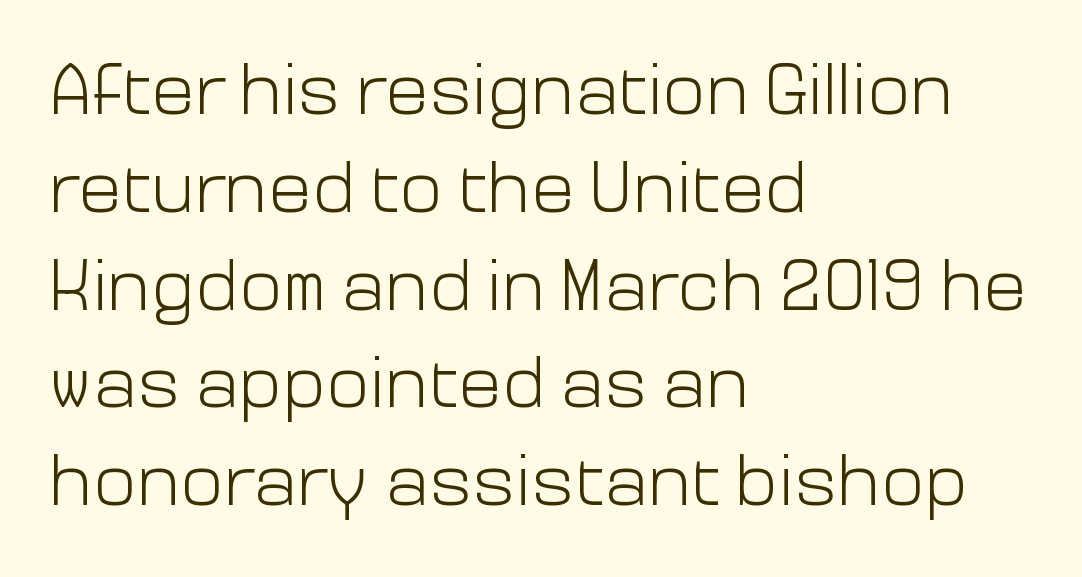
Q: Is the text bold? A: No.
Q: Is the text italic (slanted)? A: No, it is upright.
Q: Is the typeface a serif or a sans-serif typeface? A: Sans-serif.
Q: Is the text underlined? A: No.
Q: How is the paragraph aligned? A: Left-aligned.
Q: Is the spacing between letters normal or unusually wide? A: Normal.
Q: Is the spacing between lines tight, normal or loose? A: Normal.
Q: Width (condensed, normal, or wide)? A: Normal.
Q: Stroke contrast? A: Low.
Q: x-height? A: Medium.
Q: Monospaced? A: No.
